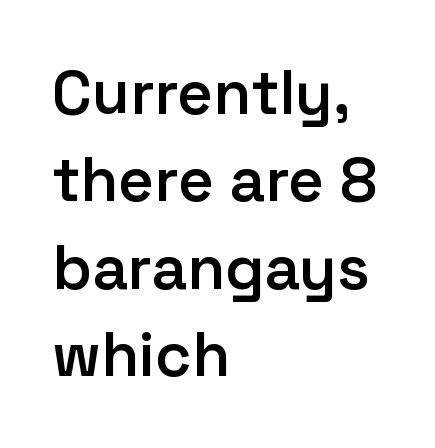
The image shows 62 px semibold sans-serif type, upright; set left-aligned, normal line spacing (1.41x), normal letter spacing, not underlined; low stroke contrast and a medium x-height.
